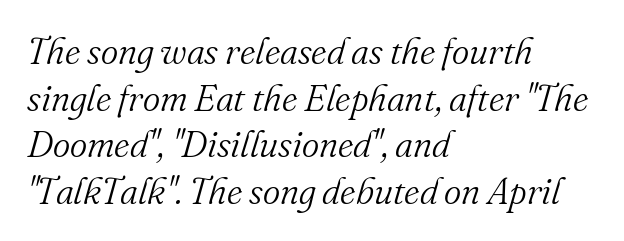
{"serif": "yes", "italic": "yes", "lean": "right", "slant_degrees": 16, "bold": "no", "weight": "light", "width": "normal", "stroke_contrast": "medium", "x_height": "small", "monospaced": "no", "underline": "no", "align": "left", "line_spacing": "normal", "line_spacing_ratio": 1.26, "letter_spacing": "normal", "letter_spacing_em": 0.0, "glyph_px": 37}
